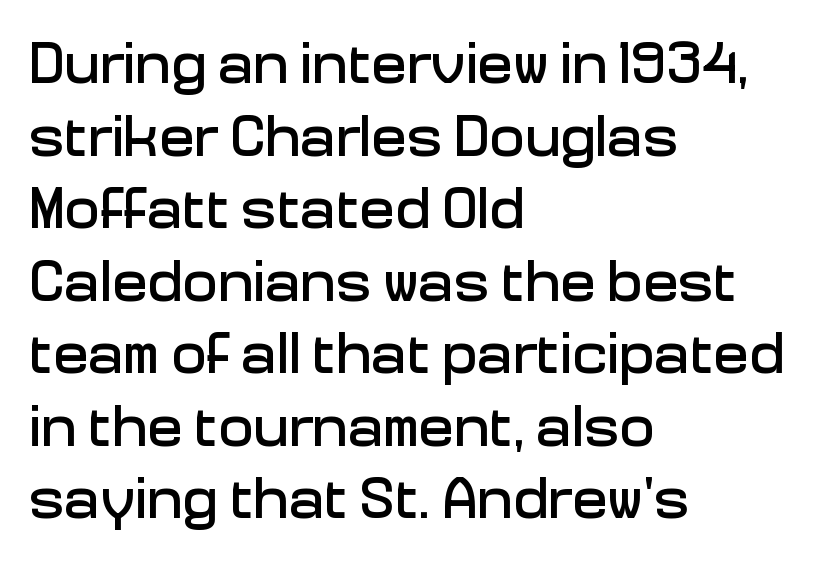
{"serif": "no", "italic": "no", "width": "normal", "stroke_contrast": "low", "x_height": "medium", "monospaced": "no", "underline": "no", "align": "left", "line_spacing_ratio": 1.23, "letter_spacing": "normal", "letter_spacing_em": 0.0, "glyph_px": 59}
